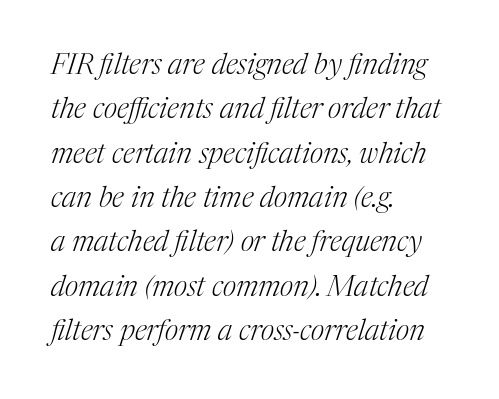
The image shows 29 px light serif type, italic (leaning right); set left-aligned, normal line spacing (1.53x), normal letter spacing, not underlined; medium stroke contrast and a medium x-height.
